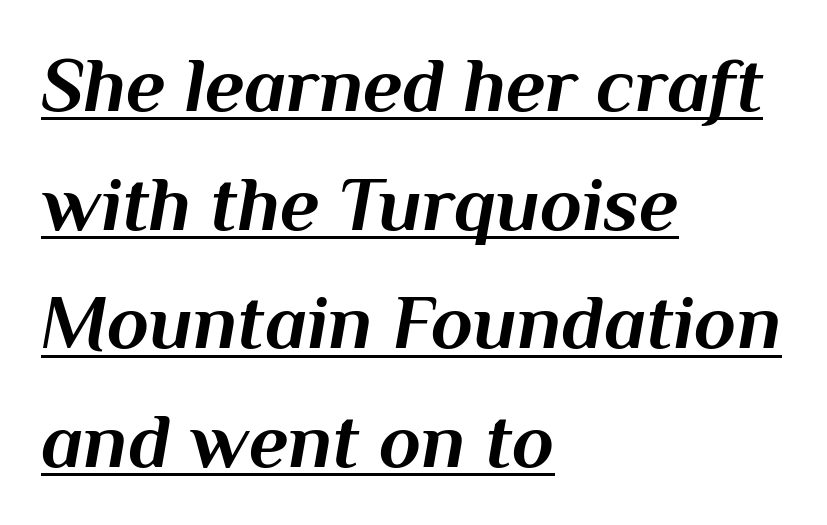
{"italic": "yes", "lean": "right", "slant_degrees": 10, "bold": "yes", "weight": "bold", "width": "normal", "stroke_contrast": "medium", "x_height": "medium", "monospaced": "no", "underline": "yes", "align": "left", "line_spacing": "normal", "line_spacing_ratio": 1.54, "letter_spacing": "normal", "letter_spacing_em": 0.0, "glyph_px": 77}
